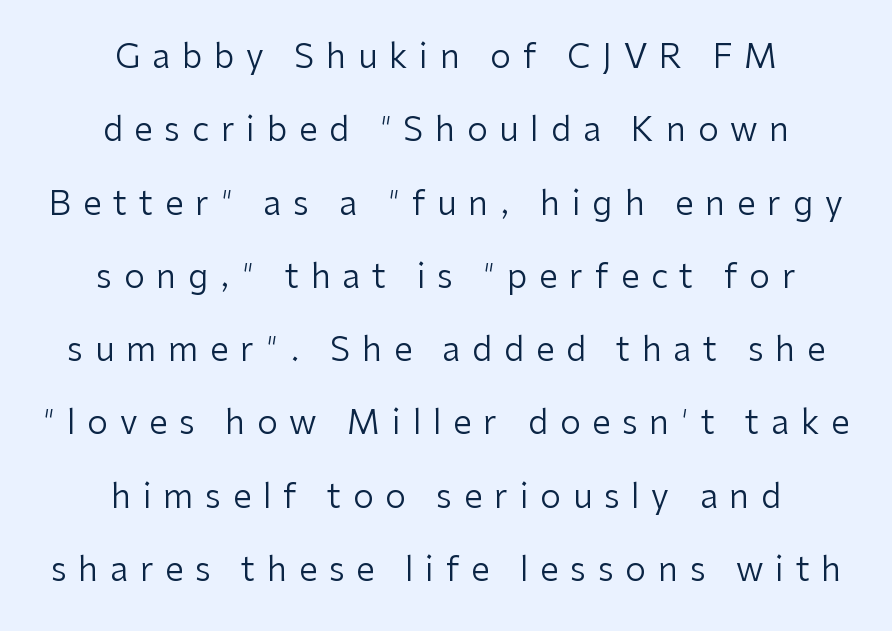
Unbolded letterforms with no extra heft. Line starts and ends both wander, symmetrically. The letters advance in unequal steps, a hallmark of proportional type. Observe the absence of serifs on each vertical stroke in this sample. Rendered with straight, roman letterforms. The horizontal fit of the characters is loose and conspicuously gappy.
